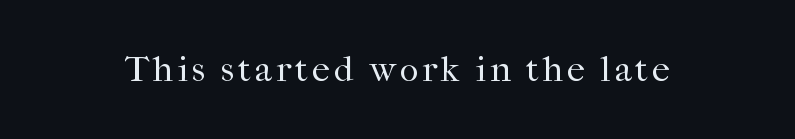
Q: Is the text bold? A: No.
Q: Is the text italic (slanted)? A: No, it is upright.
Q: Is the typeface a serif or a sans-serif typeface? A: Serif.
Q: Is the text underlined? A: No.
Q: Width (condensed, normal, or wide)? A: Normal.
Q: Stroke contrast? A: High.
Q: x-height? A: Medium.
Q: Monospaced? A: No.
